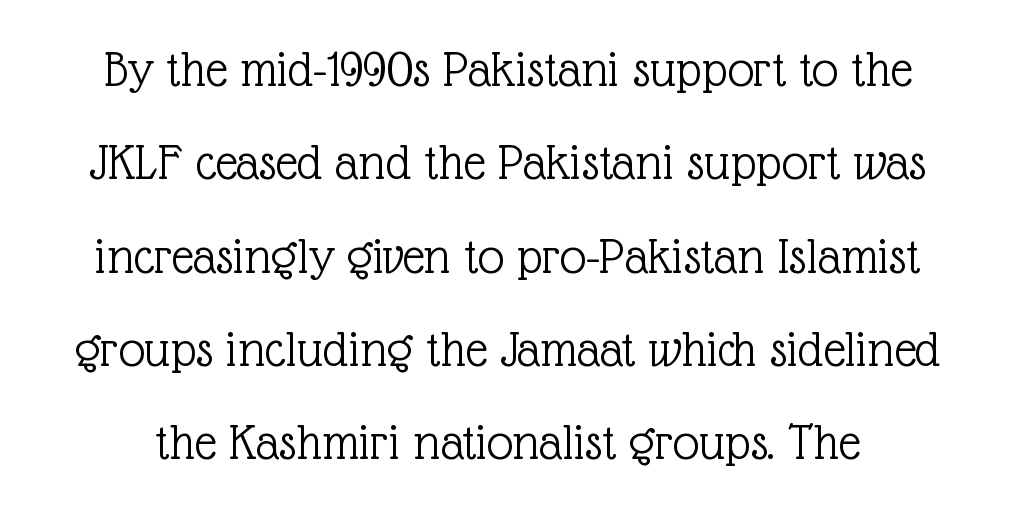
The image shows 53 px light serif type, upright; set line spacing 1.76x, normal letter spacing, not underlined; a medium x-height.
